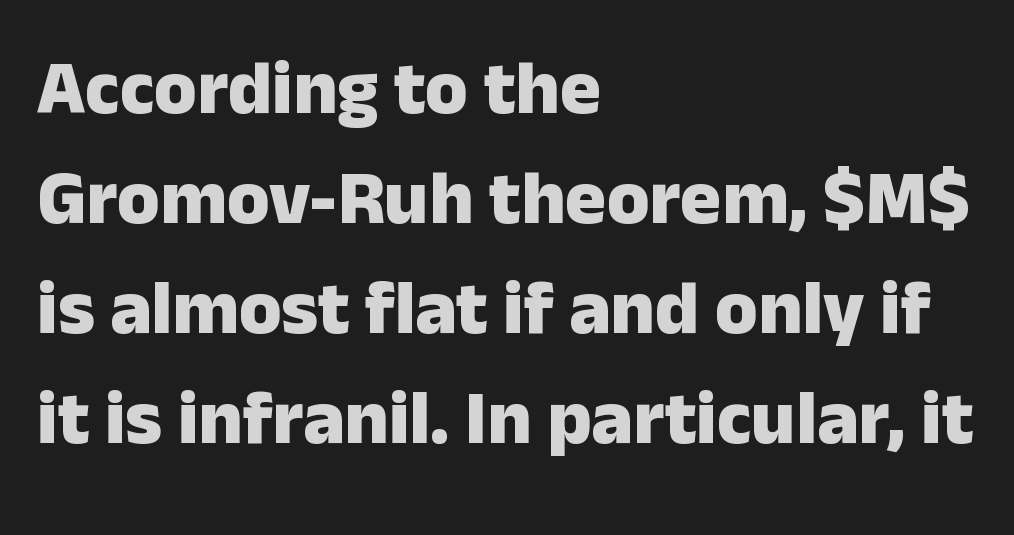
{"serif": "no", "italic": "no", "bold": "yes", "weight": "heavy", "width": "normal", "stroke_contrast": "low", "x_height": "medium", "monospaced": "no", "underline": "no", "align": "left", "line_spacing": "normal", "line_spacing_ratio": 1.43, "letter_spacing": "normal", "letter_spacing_em": 0.0, "glyph_px": 77}
